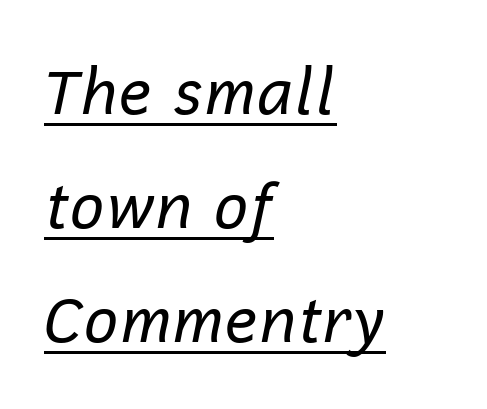
Q: Is the text bold? A: No.
Q: Is the text italic (slanted)? A: Yes, it leans right by about 12 degrees.
Q: Is the text underlined? A: Yes.
Q: How is the paragraph aligned? A: Left-aligned.
Q: Is the spacing between letters normal or unusually wide? A: Normal.
Q: Width (condensed, normal, or wide)? A: Normal.
Q: Stroke contrast? A: Low.
Q: x-height? A: Medium.
Q: Monospaced? A: No.
